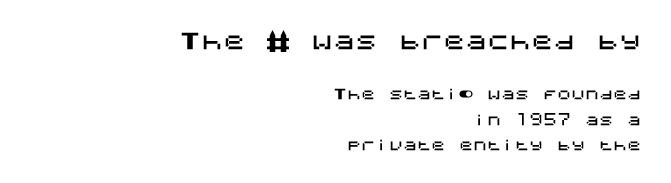
{"italic": "no", "underline": "no", "align": "right", "line_spacing_ratio": 1.81, "letter_spacing": "normal", "letter_spacing_em": 0.0, "larger_block": "first", "size_ratio": 1.57, "glyph_px": 22}
